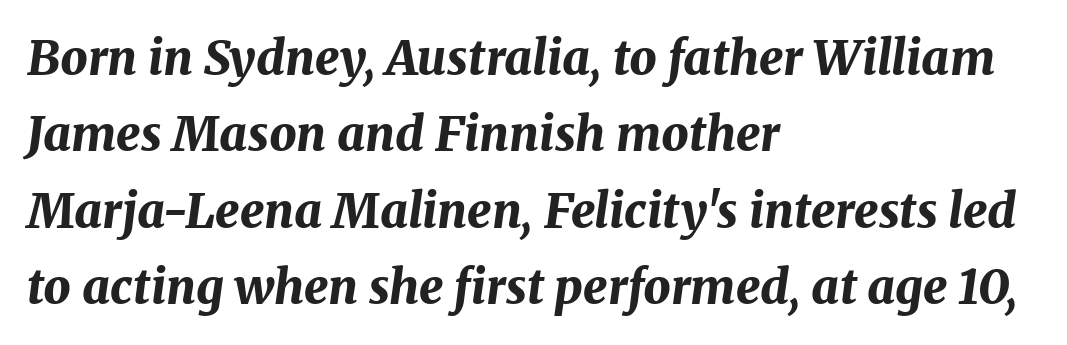
Q: Is the text bold? A: Yes.
Q: Is the text italic (slanted)? A: Yes, it leans right by about 8 degrees.
Q: Is the text underlined? A: No.
Q: How is the paragraph aligned? A: Left-aligned.
Q: Is the spacing between letters normal or unusually wide? A: Normal.
Q: Is the spacing between lines tight, normal or loose? A: Normal.
Q: Width (condensed, normal, or wide)? A: Normal.
Q: Stroke contrast? A: Medium.
Q: x-height? A: Medium.
Q: Monospaced? A: No.
